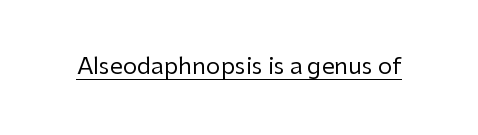
{"italic": "no", "bold": "no", "underline": "yes", "letter_spacing": "normal", "letter_spacing_em": 0.0, "glyph_px": 23}
